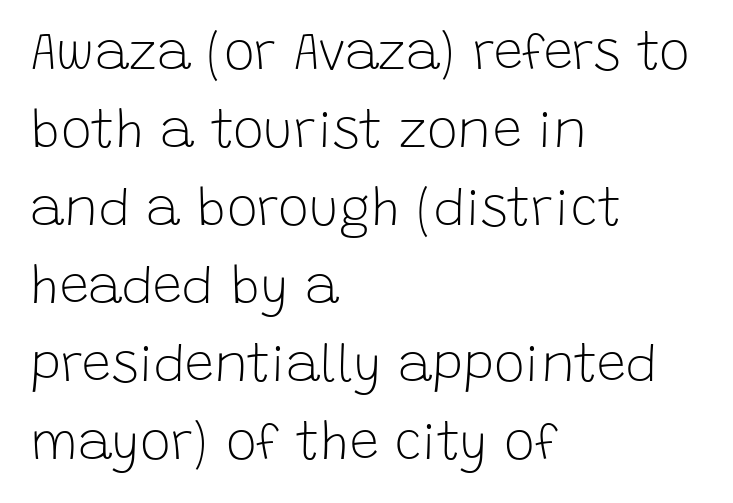
The image shows 52 px light sans-serif type, upright; set left-aligned, normal line spacing (1.5x), normal letter spacing, not underlined; low stroke contrast and a large x-height.
